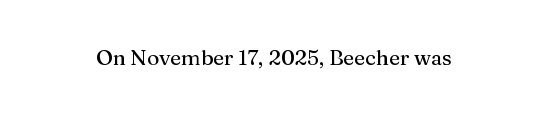
Q: Is the text italic (slanted)? A: No, it is upright.
Q: Is the text underlined? A: No.
Q: Is the spacing between letters normal or unusually wide? A: Normal.
